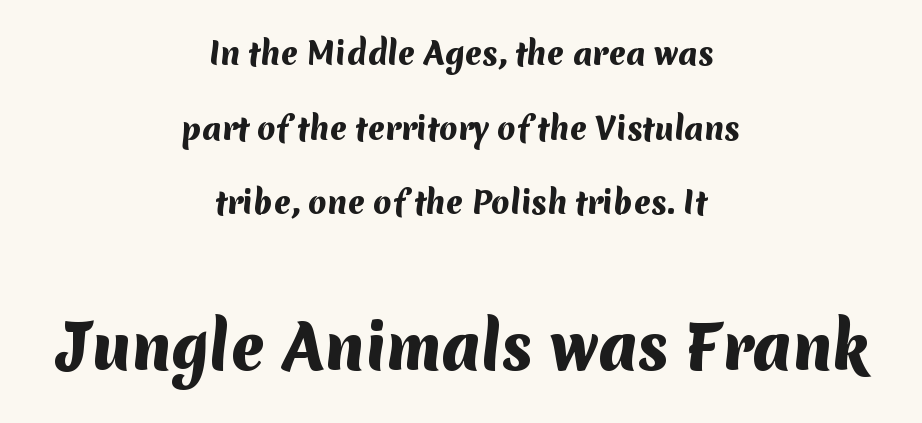
Q: Is the text bold? A: Yes.
Q: Is the typeface a serif or a sans-serif typeface? A: Sans-serif.
Q: Is the text underlined? A: No.
Q: How is the paragraph aligned? A: Centered.
Q: Is the spacing between letters normal or unusually wide? A: Normal.
Q: Is the spacing between lines tight, normal or loose? A: Loose.
Q: Which block of text is set in a larger size, the first (top) or the second (bottom)? A: The second (bottom) one.
Q: Width (condensed, normal, or wide)? A: Normal.
Q: Stroke contrast? A: Medium.
Q: x-height? A: Medium.
Q: Monospaced? A: No.
